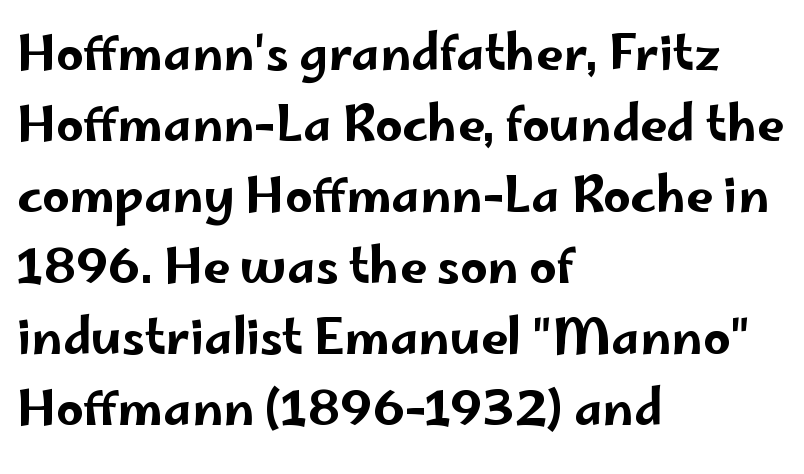
The image shows 48 px wide sans-serif type, upright; set left-aligned, normal line spacing (1.48x), normal letter spacing, not underlined; low stroke contrast and a small x-height.
